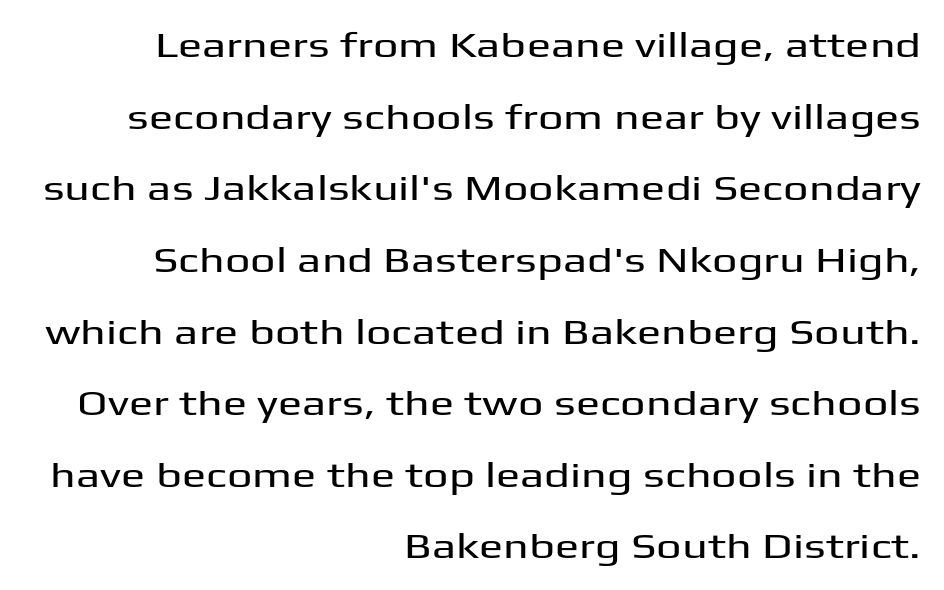
The image shows 36 px wide sans-serif type, upright; set right-aligned, loose line spacing (1.99x), normal letter spacing, not underlined; medium stroke contrast and a medium x-height.
